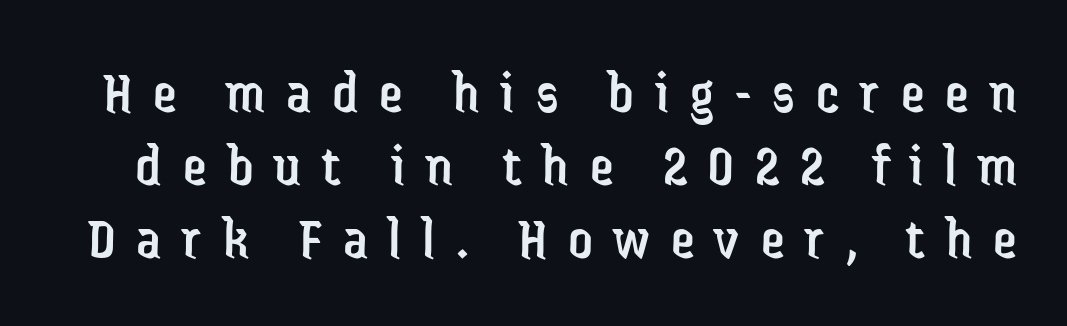
The image shows 60 px regular-weight, condensed sans-serif type, upright; set line spacing 1.22x, unusually wide letter spacing (+0.35 em), not underlined; low stroke contrast and a medium x-height.
